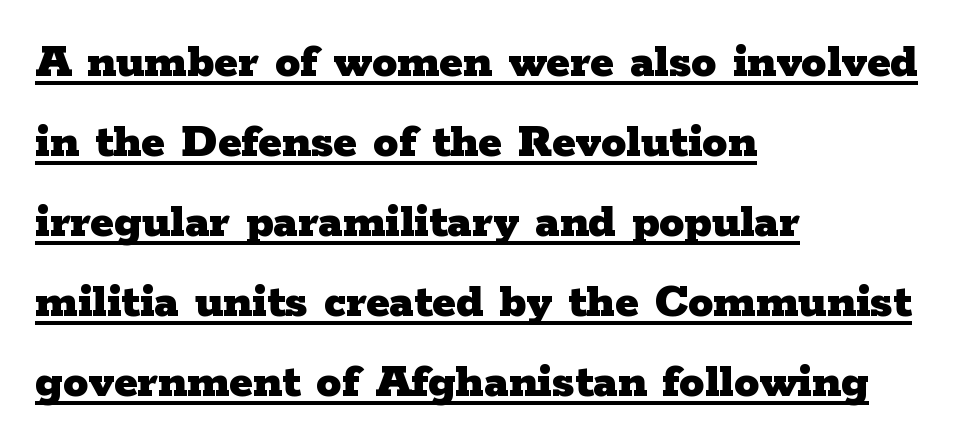
The image shows 50 px heavy, wide serif type, upright; set left-aligned, normal line spacing (1.6x), normal letter spacing, underlined; low stroke contrast and a medium x-height.
